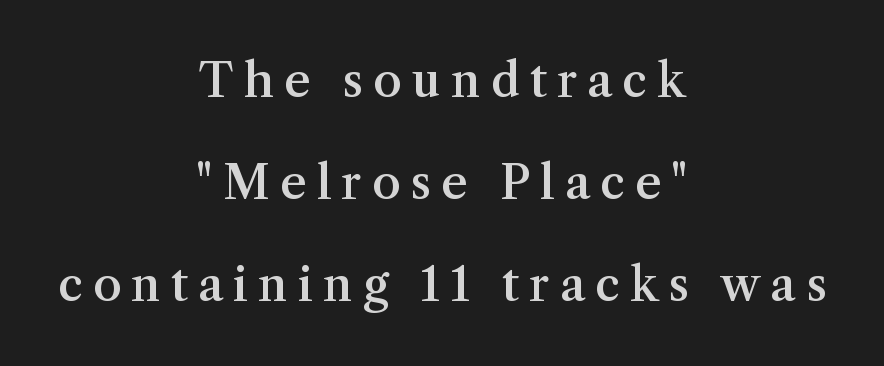
The image shows 46 px semibold serif type, upright; set centered, loose line spacing (2.22x), unusually wide letter spacing (+0.22 em), not underlined; medium stroke contrast and a medium x-height.
